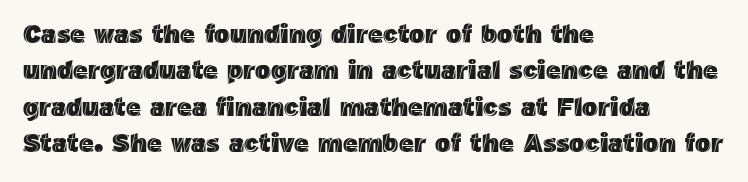
The image shows 26 px text type, upright; set left-aligned, normal line spacing (1.4x), normal letter spacing, not underlined.
